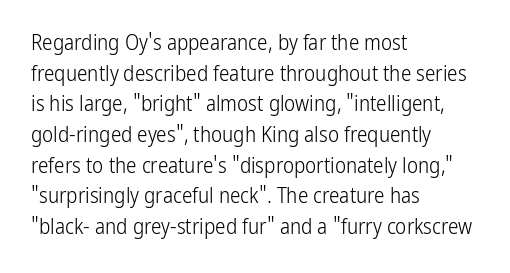
Q: Is the text bold? A: No.
Q: Is the text italic (slanted)? A: No, it is upright.
Q: Is the text underlined? A: No.
Q: How is the paragraph aligned? A: Left-aligned.
Q: Is the spacing between letters normal or unusually wide? A: Normal.
Q: Is the spacing between lines tight, normal or loose? A: Normal.
